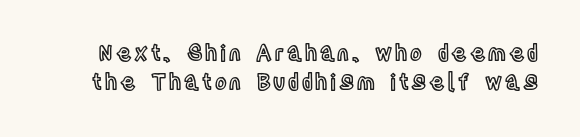
Q: Is the text italic (slanted)? A: No, it is upright.
Q: Is the text underlined? A: No.
Q: Is the spacing between lines tight, normal or loose? A: Normal.
